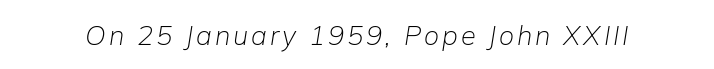
Q: Is the text bold? A: No.
Q: Is the text italic (slanted)? A: Yes, it leans right by about 9 degrees.
Q: Is the text underlined? A: No.
